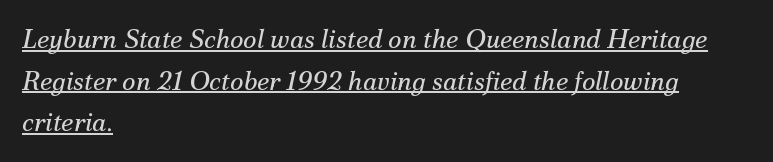
The image shows 26 px text type, italic (leaning right); set left-aligned, normal line spacing (1.6x), normal letter spacing, underlined.
